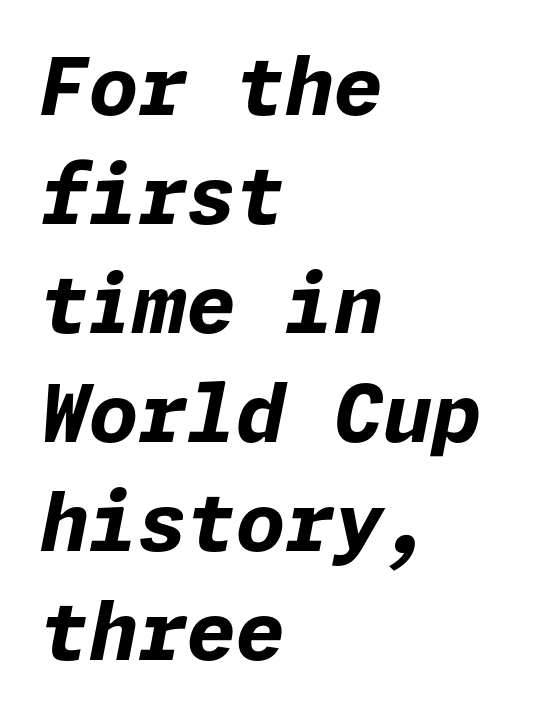
The image shows 79 px bold type, italic (leaning right); set left-aligned, normal line spacing (1.38x), normal letter spacing, not underlined; low stroke contrast and a medium x-height.
